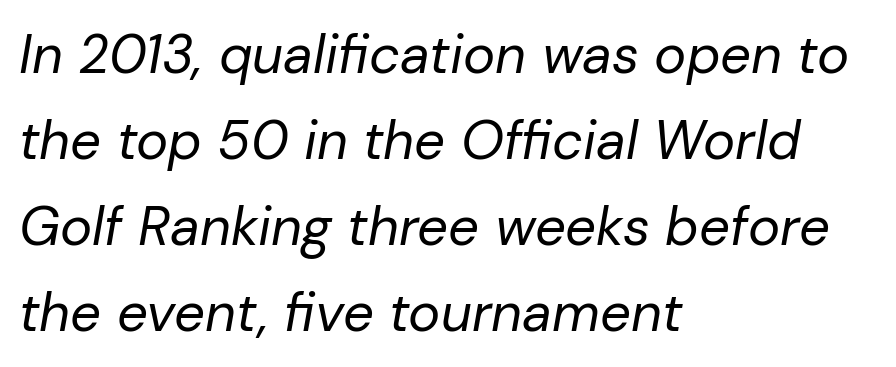
{"italic": "yes", "lean": "right", "slant_degrees": 10, "bold": "no", "weight": "regular", "width": "normal", "stroke_contrast": "low", "x_height": "medium", "monospaced": "no", "underline": "no", "align": "left", "line_spacing": "normal", "line_spacing_ratio": 1.59, "letter_spacing": "normal", "letter_spacing_em": 0.0, "glyph_px": 54}
